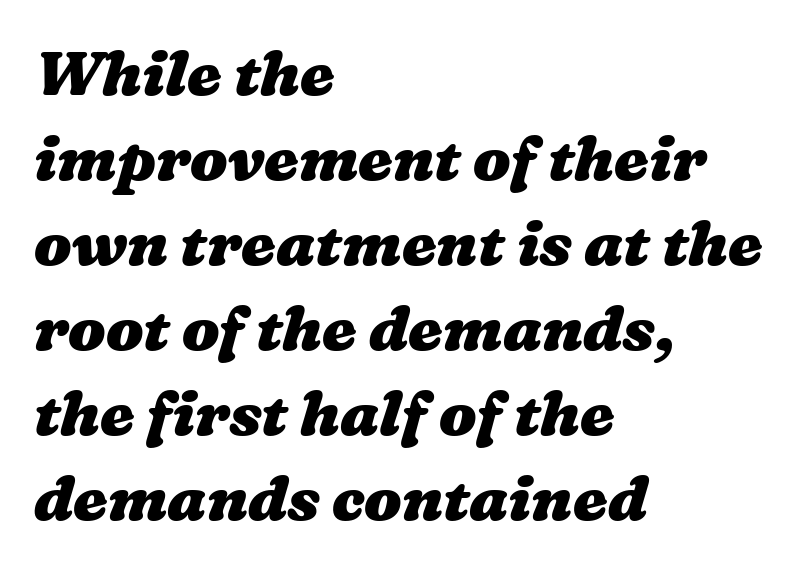
The image shows 62 px heavy, wide type; set left-aligned, normal line spacing (1.37x), normal letter spacing, not underlined; medium stroke contrast and a medium x-height.
